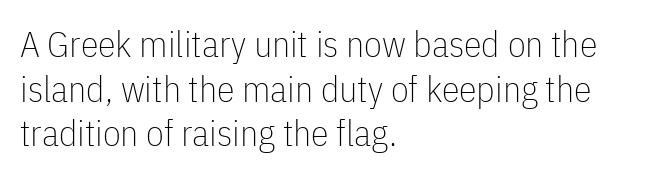
Q: Is the text bold? A: No.
Q: Is the text italic (slanted)? A: No, it is upright.
Q: Is the typeface a serif or a sans-serif typeface? A: Sans-serif.
Q: Is the text underlined? A: No.
Q: How is the paragraph aligned? A: Left-aligned.
Q: Is the spacing between letters normal or unusually wide? A: Normal.
Q: Width (condensed, normal, or wide)? A: Condensed.
Q: Stroke contrast? A: Low.
Q: x-height? A: Medium.
Q: Monospaced? A: No.
